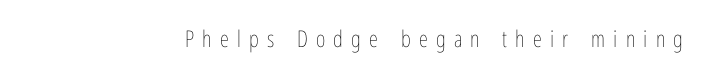
The image shows 23 px text type, upright; set unusually wide letter spacing (+0.36 em), not underlined.
